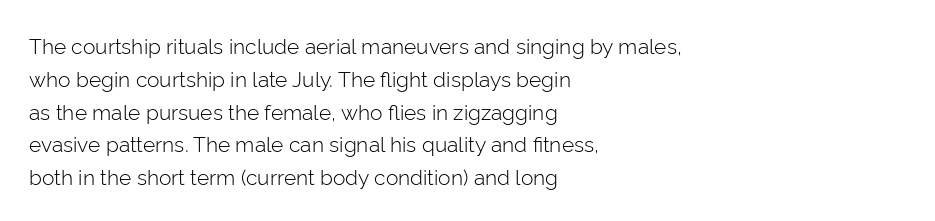
Upright lettering throughout. The rows are spaced the way most documents space them. These lines stack with their left ends in a neat column. The space beneath each line is pristine and unruled. This sample uses plain, unmodified letter spacing. Stem width sits at or under what a default text font uses.
